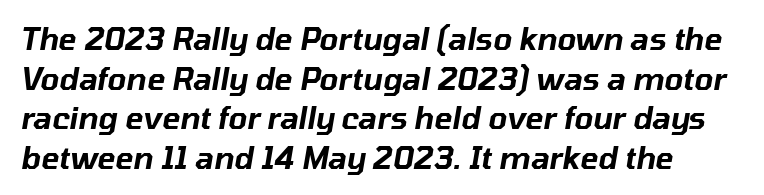
No extra tracking has been applied to these lines. The letters advance in unequal steps, a hallmark of proportional type. Glance below the letters and you will spot only blank space. Whoever set this chose a conventional vertical rhythm. Is the type slanted? Yes — the strokes lean at a clear angle.
